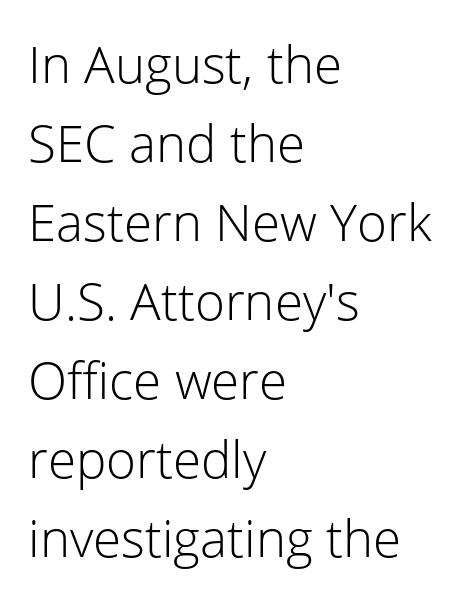
{"serif": "no", "italic": "no", "bold": "no", "weight": "light", "width": "normal", "stroke_contrast": "low", "x_height": "medium", "monospaced": "no", "underline": "no", "align": "left", "line_spacing": "normal", "line_spacing_ratio": 1.55, "letter_spacing": "normal", "letter_spacing_em": 0.0, "glyph_px": 51}
